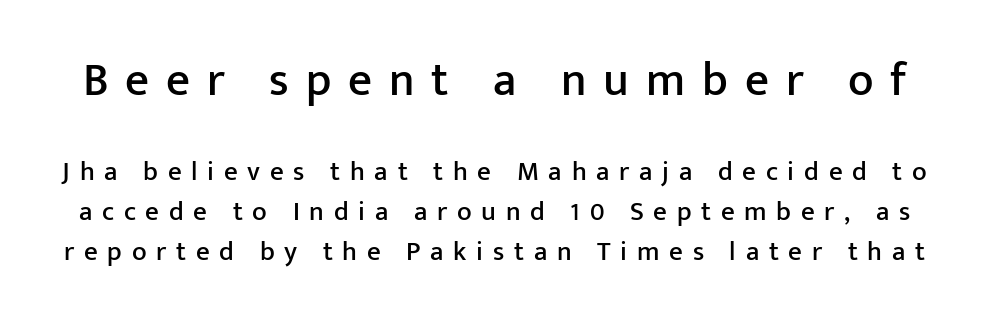
{"serif": "no", "italic": "no", "width": "normal", "stroke_contrast": "low", "x_height": "medium", "monospaced": "no", "underline": "no", "line_spacing": "normal", "line_spacing_ratio": 1.49, "letter_spacing": "wide", "letter_spacing_em": 0.36, "larger_block": "first", "size_ratio": 1.74, "glyph_px": 47}
